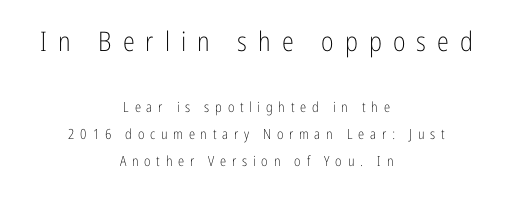
{"italic": "no", "bold": "no", "underline": "no", "align": "center", "line_spacing": "loose", "line_spacing_ratio": 1.91, "letter_spacing": "wide", "letter_spacing_em": 0.41, "larger_block": "first", "size_ratio": 1.93, "glyph_px": 27}
